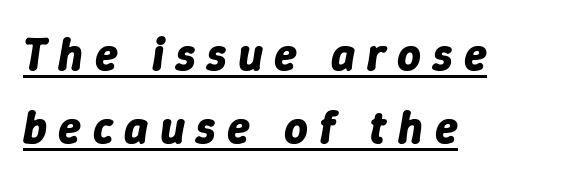
{"italic": "yes", "lean": "right", "slant_degrees": 9, "bold": "yes", "weight": "bold", "width": "normal", "stroke_contrast": "low", "x_height": "medium", "monospaced": "no", "underline": "yes", "align": "left", "line_spacing": "normal", "line_spacing_ratio": 1.59, "letter_spacing": "wide", "letter_spacing_em": 0.25, "glyph_px": 46}
